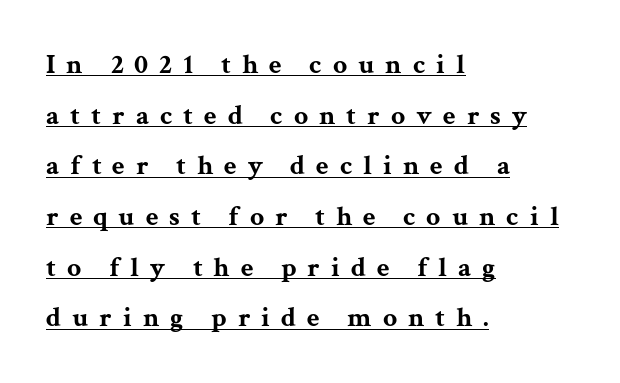
Q: Is the text bold? A: Yes.
Q: Is the text italic (slanted)? A: No, it is upright.
Q: Is the typeface a serif or a sans-serif typeface? A: Serif.
Q: Is the text underlined? A: Yes.
Q: How is the paragraph aligned? A: Left-aligned.
Q: Is the spacing between letters normal or unusually wide? A: Unusually wide.
Q: Width (condensed, normal, or wide)? A: Wide.
Q: Stroke contrast? A: Medium.
Q: x-height? A: Medium.
Q: Monospaced? A: No.
